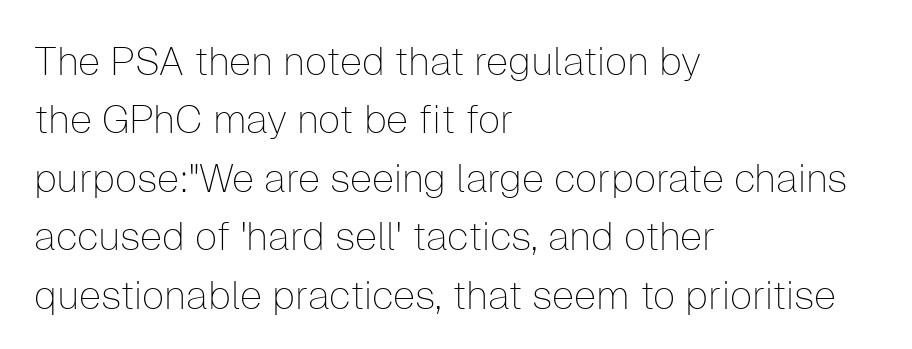
{"serif": "no", "italic": "no", "bold": "no", "weight": "thin", "width": "normal", "stroke_contrast": "low", "x_height": "medium", "monospaced": "no", "underline": "no", "align": "left", "line_spacing": "normal", "line_spacing_ratio": 1.46, "letter_spacing": "normal", "letter_spacing_em": 0.0, "glyph_px": 40}
